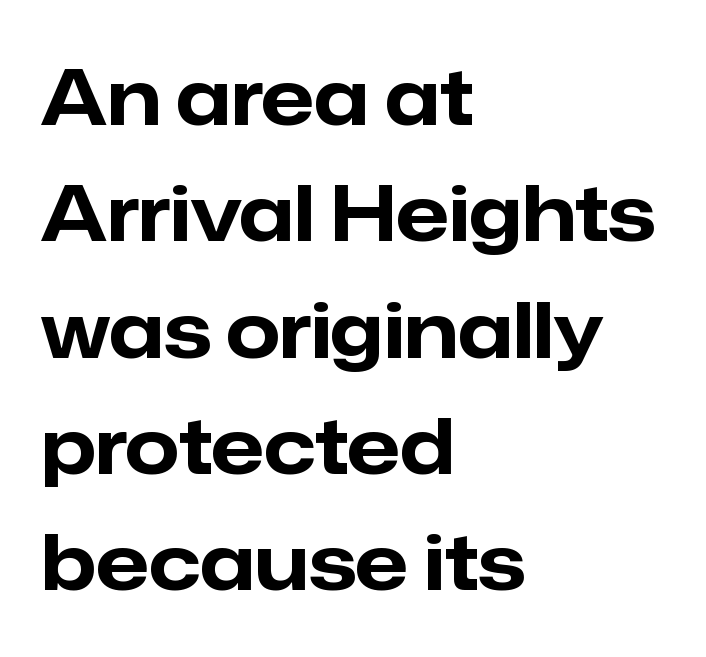
Q: Is the text bold? A: Yes.
Q: Is the text italic (slanted)? A: No, it is upright.
Q: Is the typeface a serif or a sans-serif typeface? A: Sans-serif.
Q: Is the text underlined? A: No.
Q: How is the paragraph aligned? A: Left-aligned.
Q: Is the spacing between letters normal or unusually wide? A: Normal.
Q: Is the spacing between lines tight, normal or loose? A: Normal.
Q: Width (condensed, normal, or wide)? A: Normal.
Q: Stroke contrast? A: Low.
Q: x-height? A: Medium.
Q: Monospaced? A: No.
